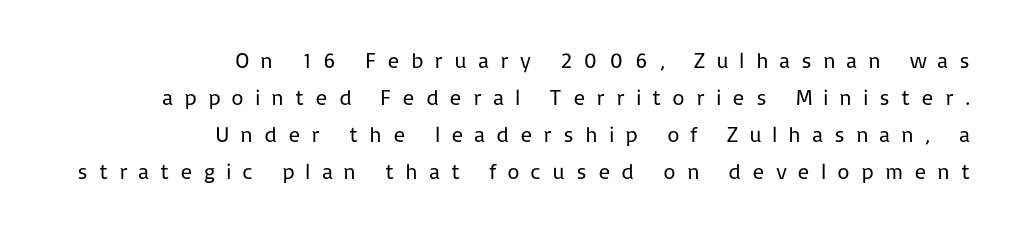
{"italic": "no", "bold": "no", "underline": "no", "align": "right", "line_spacing": "normal", "line_spacing_ratio": 1.68, "letter_spacing": "wide", "letter_spacing_em": 0.49, "glyph_px": 22}
